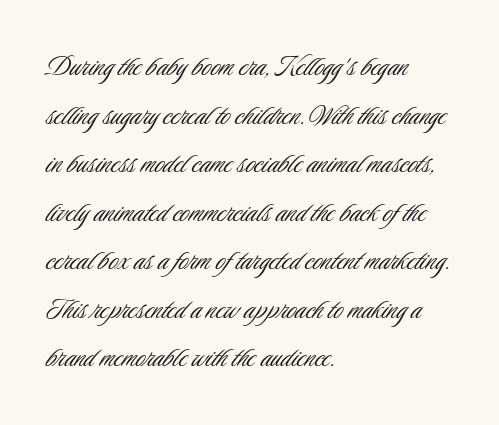
Q: Is the text bold? A: No.
Q: Is the text italic (slanted)? A: Yes.
Q: Is the typeface a serif or a sans-serif typeface? A: Sans-serif.
Q: Is the text underlined? A: No.
Q: How is the paragraph aligned? A: Left-aligned.
Q: Is the spacing between letters normal or unusually wide? A: Normal.
Q: Is the spacing between lines tight, normal or loose? A: Normal.
Q: Width (condensed, normal, or wide)? A: Condensed.
Q: Stroke contrast? A: Low.
Q: x-height? A: Small.
Q: Monospaced? A: No.
